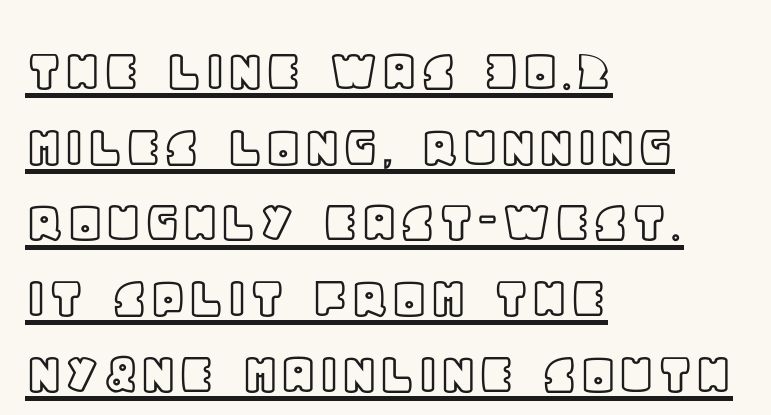
The image shows 62 px text type, upright; set left-aligned, line spacing 1.22x, normal letter spacing, underlined; a large x-height.
